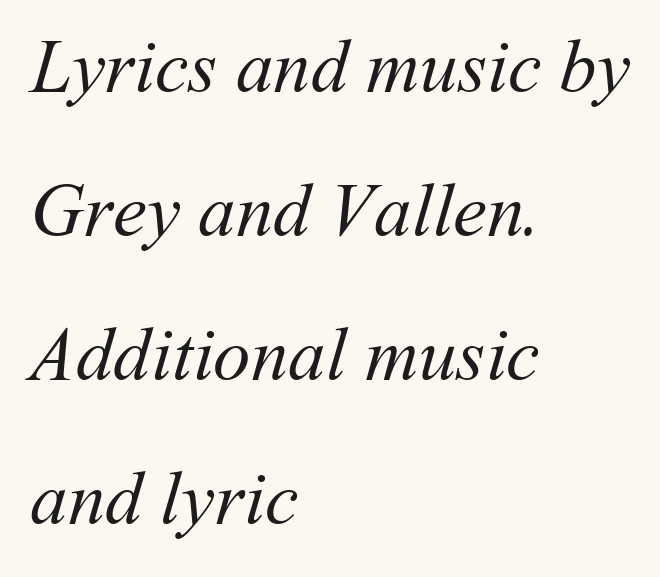
{"bold": "no", "weight": "regular", "width": "normal", "stroke_contrast": "medium", "x_height": "medium", "monospaced": "no", "underline": "no", "align": "left", "line_spacing": "loose", "line_spacing_ratio": 1.92, "letter_spacing": "normal", "letter_spacing_em": 0.0, "glyph_px": 75}
